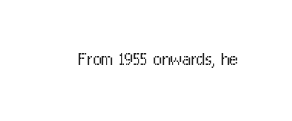
The image shows 23 px text type, upright; set normal letter spacing, not underlined.
